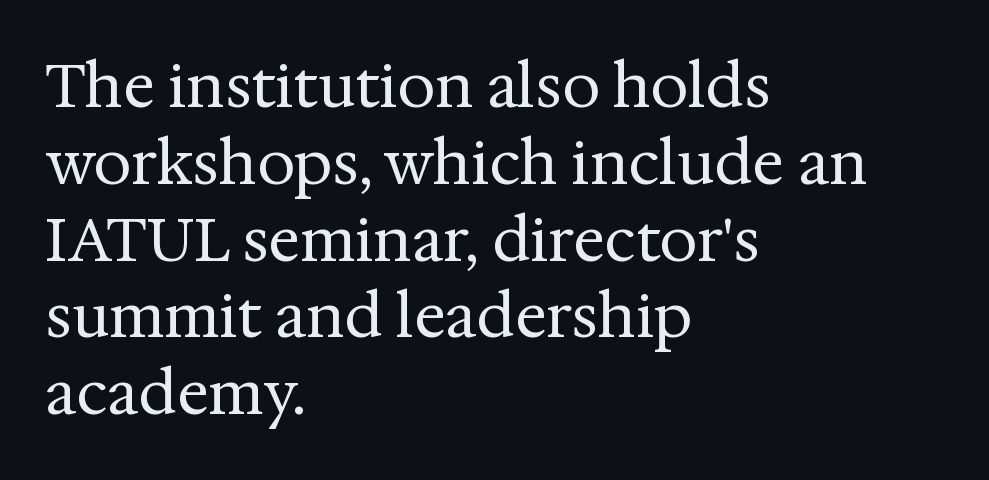
A quiet, ordinary-to-light weight characterises the typeface. Underline: absent. Vertical spacing — default. I'd call this a serif setting — the letters wear small feet. Tracking here is standard; glyphs follow each other at the usual distance.
